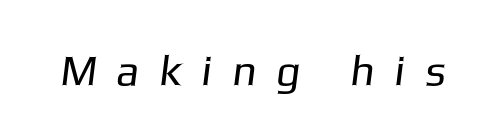
Q: Is the text bold? A: No.
Q: Is the typeface a serif or a sans-serif typeface? A: Sans-serif.
Q: Is the text underlined? A: No.
Q: Is the spacing between letters normal or unusually wide? A: Unusually wide.
Q: Width (condensed, normal, or wide)? A: Normal.
Q: Stroke contrast? A: Low.
Q: x-height? A: Medium.
Q: Monospaced? A: No.
